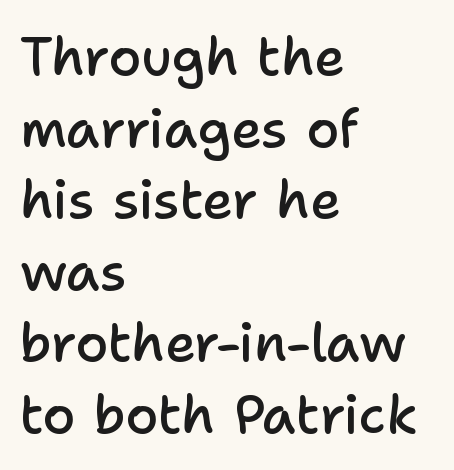
Q: Is the text bold? A: Semi-bold.
Q: Is the text italic (slanted)? A: No, it is upright.
Q: Is the typeface a serif or a sans-serif typeface? A: Sans-serif.
Q: Is the text underlined? A: No.
Q: How is the paragraph aligned? A: Left-aligned.
Q: Is the spacing between letters normal or unusually wide? A: Normal.
Q: Is the spacing between lines tight, normal or loose? A: Normal.
Q: Width (condensed, normal, or wide)? A: Normal.
Q: Stroke contrast? A: Low.
Q: x-height? A: Medium.
Q: Monospaced? A: No.
